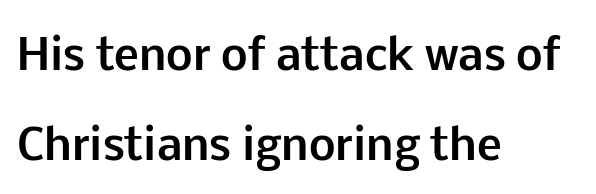
The image shows 42 px bold sans-serif type, upright; set left-aligned, loose line spacing (2.15x), normal letter spacing, not underlined; low stroke contrast and a medium x-height.
